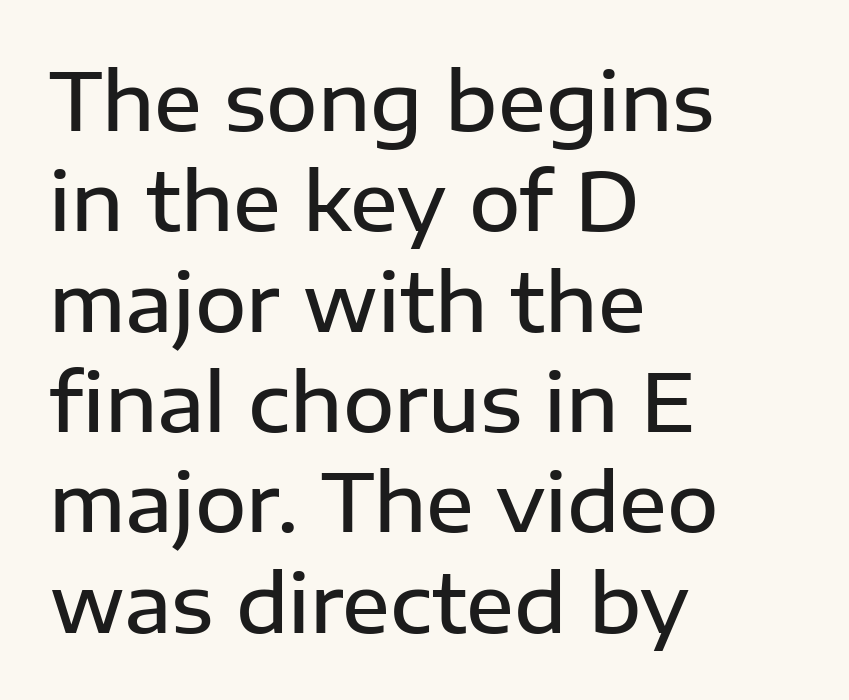
The image shows 79 px semibold sans-serif type, upright; set left-aligned, normal line spacing (1.27x), normal letter spacing, not underlined; low stroke contrast and a medium x-height.
